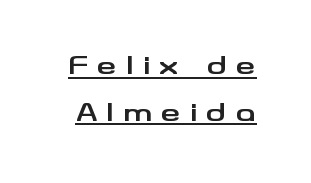
{"italic": "no", "bold": "yes", "underline": "yes", "line_spacing_ratio": 1.87, "letter_spacing": "wide", "letter_spacing_em": 0.36, "glyph_px": 25}
